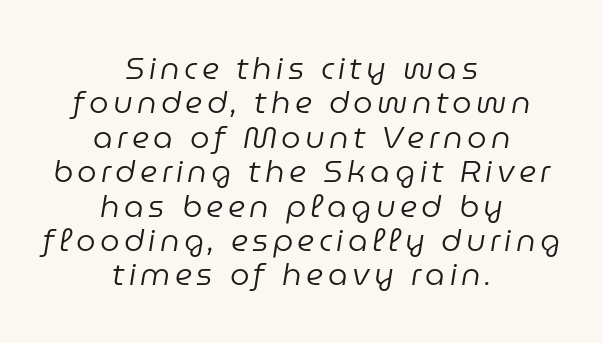
The image shows 31 px regular-weight type, italic (leaning right); set centered, tight line spacing (1.11x), not underlined; low stroke contrast and a medium x-height.
